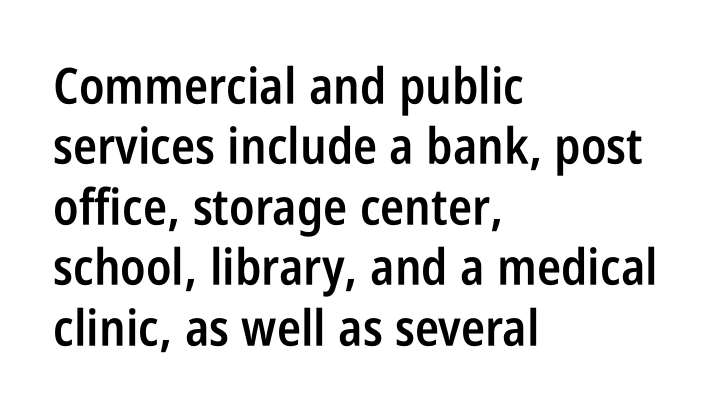
Q: Is the text bold? A: Semi-bold.
Q: Is the text italic (slanted)? A: No, it is upright.
Q: Is the typeface a serif or a sans-serif typeface? A: Sans-serif.
Q: Is the text underlined? A: No.
Q: How is the paragraph aligned? A: Left-aligned.
Q: Is the spacing between letters normal or unusually wide? A: Normal.
Q: Width (condensed, normal, or wide)? A: Condensed.
Q: Stroke contrast? A: Low.
Q: x-height? A: Large.
Q: Monospaced? A: No.
